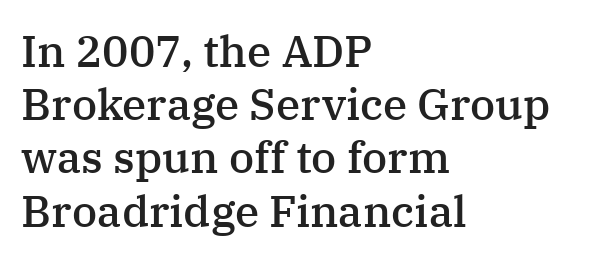
Words appear dense and cohesive because spacing is normal. In terms of letterform style, serifs are clearly present. Heft: intermediate — a semibold. Rendered with straight, roman letterforms. The baseline area is clear. You could not count columns in this text — the font is proportionally spaced.
